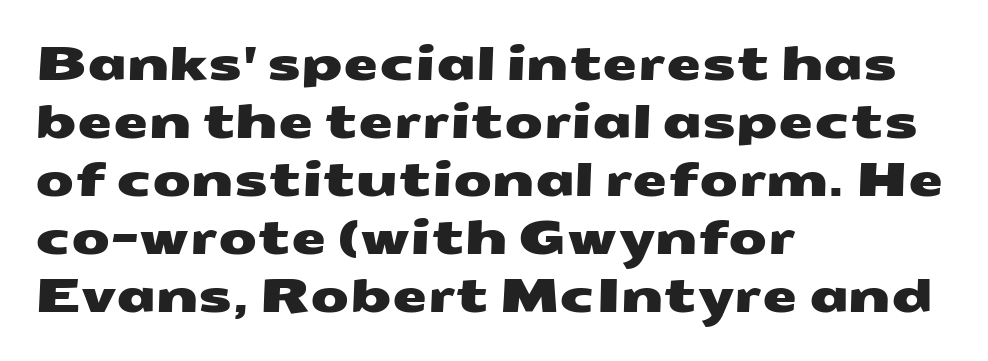
Q: Is the typeface a serif or a sans-serif typeface? A: Sans-serif.
Q: Is the text underlined? A: No.
Q: How is the paragraph aligned? A: Left-aligned.
Q: Is the spacing between letters normal or unusually wide? A: Normal.
Q: Is the spacing between lines tight, normal or loose? A: Normal.
Q: Width (condensed, normal, or wide)? A: Wide.
Q: Stroke contrast? A: Medium.
Q: x-height? A: Medium.
Q: Monospaced? A: No.
